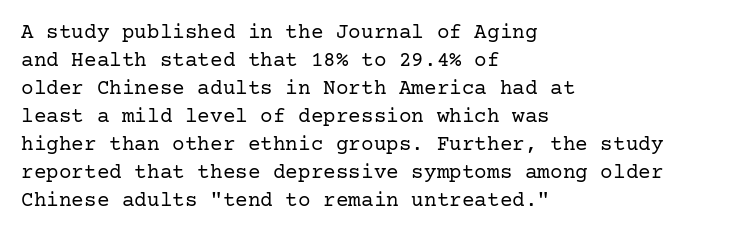
The image shows 21 px text type, upright; set left-aligned, normal line spacing (1.33x), normal letter spacing, not underlined.
